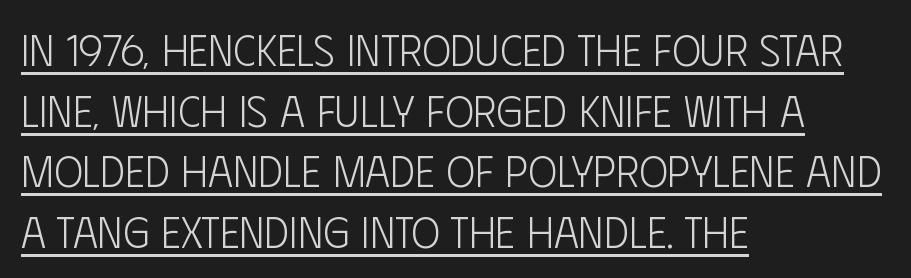
The image shows 43 px light, condensed sans-serif type, upright; set left-aligned, normal line spacing (1.41x), normal letter spacing, underlined; low stroke contrast and a large x-height.
